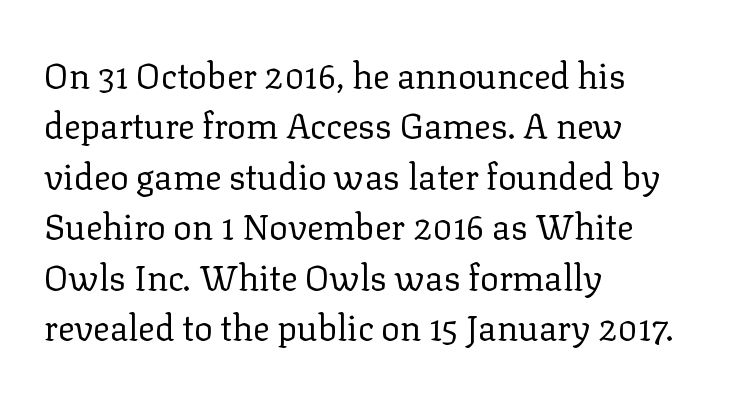
Q: Is the text bold? A: No.
Q: Is the text italic (slanted)? A: No, it is upright.
Q: Is the typeface a serif or a sans-serif typeface? A: Serif.
Q: Is the text underlined? A: No.
Q: How is the paragraph aligned? A: Left-aligned.
Q: Is the spacing between letters normal or unusually wide? A: Normal.
Q: Is the spacing between lines tight, normal or loose? A: Normal.
Q: Width (condensed, normal, or wide)? A: Normal.
Q: Stroke contrast? A: Low.
Q: x-height? A: Medium.
Q: Monospaced? A: No.
